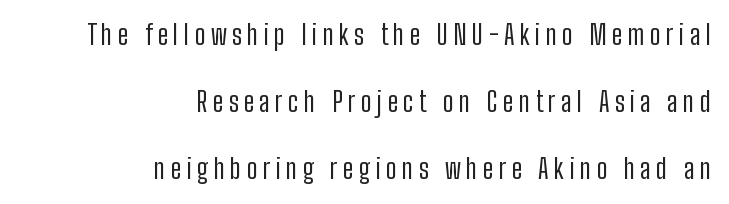
Q: Is the text bold? A: No.
Q: Is the text italic (slanted)? A: No, it is upright.
Q: Is the text underlined? A: No.
Q: How is the paragraph aligned? A: Right-aligned.
Q: Is the spacing between letters normal or unusually wide? A: Unusually wide.
Q: Is the spacing between lines tight, normal or loose? A: Loose.
